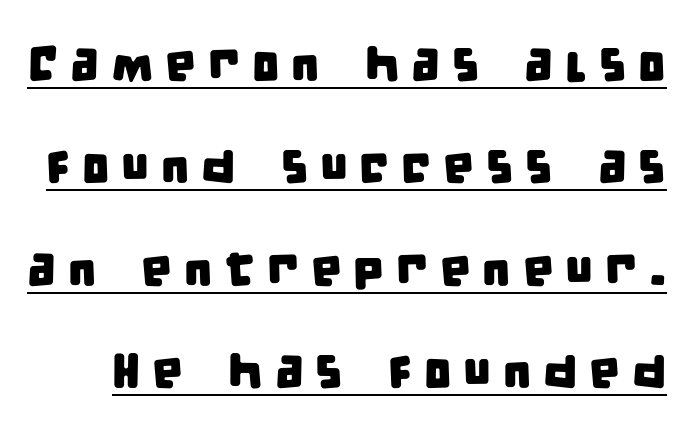
The image shows 49 px condensed sans-serif type; set loose line spacing (2.09x), unusually wide letter spacing (+0.24 em), underlined; low stroke contrast and a large x-height.
